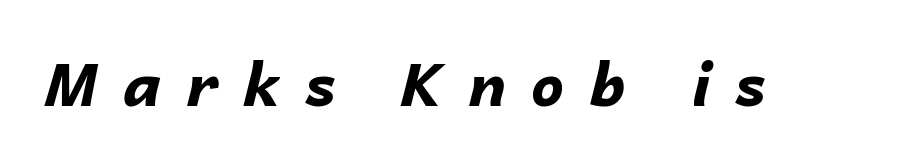
Q: Is the text bold? A: Yes.
Q: Is the text italic (slanted)? A: Yes, it leans right by about 14 degrees.
Q: Is the text underlined? A: No.
Q: Is the spacing between letters normal or unusually wide? A: Unusually wide.
Q: Width (condensed, normal, or wide)? A: Normal.
Q: Stroke contrast? A: Low.
Q: x-height? A: Medium.
Q: Monospaced? A: No.
